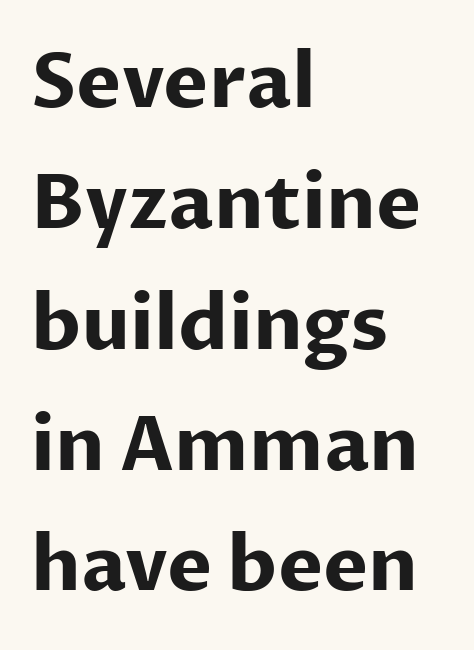
{"serif": "no", "italic": "no", "bold": "yes", "weight": "bold", "width": "normal", "stroke_contrast": "low", "x_height": "medium", "monospaced": "no", "underline": "no", "align": "left", "line_spacing": "normal", "line_spacing_ratio": 1.59, "letter_spacing": "normal", "letter_spacing_em": 0.0, "glyph_px": 76}
